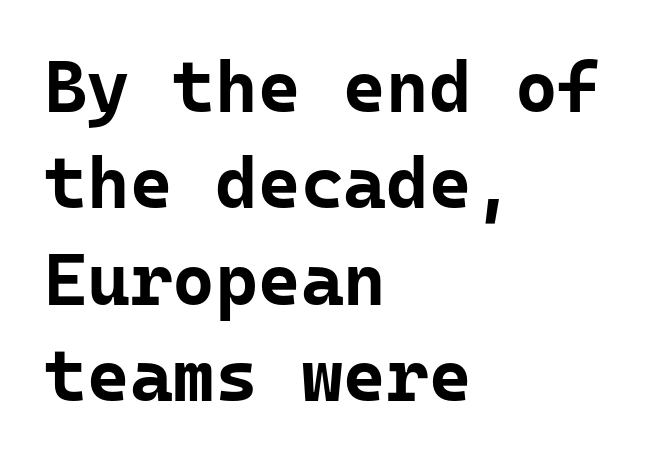
A clean baseline with only descenders dipping below it. The rendering shows plain stroke endings on the letterforms — a sans-serif design. Nope, not italic — everything's standing straight. Horizontal alignment here is leftward, the default for most running prose. Caption: bold face, heavy strokes. The letters sit at their default tracking, neither squeezed nor spread.
